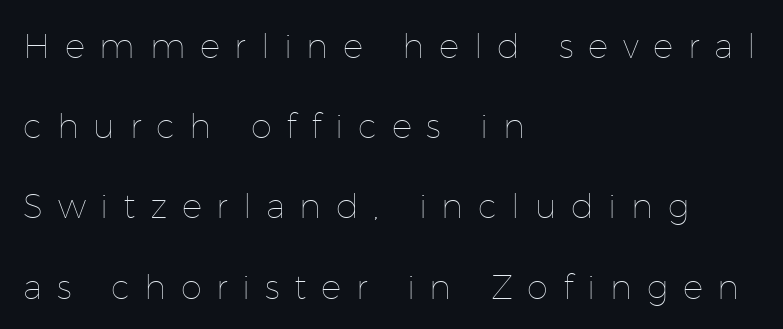
Q: Is the text bold? A: No.
Q: Is the text italic (slanted)? A: No, it is upright.
Q: Is the text underlined? A: No.
Q: How is the paragraph aligned? A: Left-aligned.
Q: Is the spacing between letters normal or unusually wide? A: Unusually wide.
Q: Is the spacing between lines tight, normal or loose? A: Loose.
Q: Width (condensed, normal, or wide)? A: Normal.
Q: Stroke contrast? A: Low.
Q: x-height? A: Medium.
Q: Monospaced? A: No.
